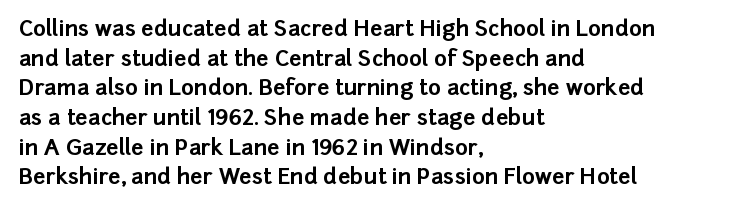
Caption: standard tracking, unaltered. Bold? Absolutely — the strokes are thick and heavy. Where is the straight margin? On the left. The line-height multiplier appears to be the usual default. Underlining? Definitely not there. Upright lettering throughout.
